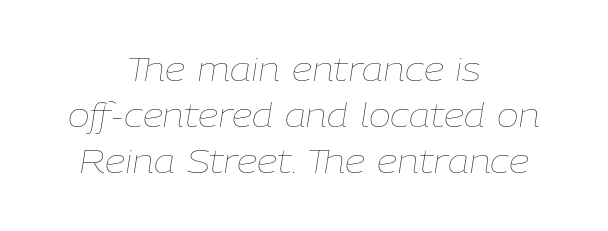
Q: Is the text bold? A: No.
Q: Is the text italic (slanted)? A: Yes, it leans right by about 9 degrees.
Q: Is the text underlined? A: No.
Q: How is the paragraph aligned? A: Centered.
Q: Is the spacing between letters normal or unusually wide? A: Normal.
Q: Is the spacing between lines tight, normal or loose? A: Normal.
Q: Width (condensed, normal, or wide)? A: Normal.
Q: Stroke contrast? A: Low.
Q: x-height? A: Medium.
Q: Monospaced? A: No.
